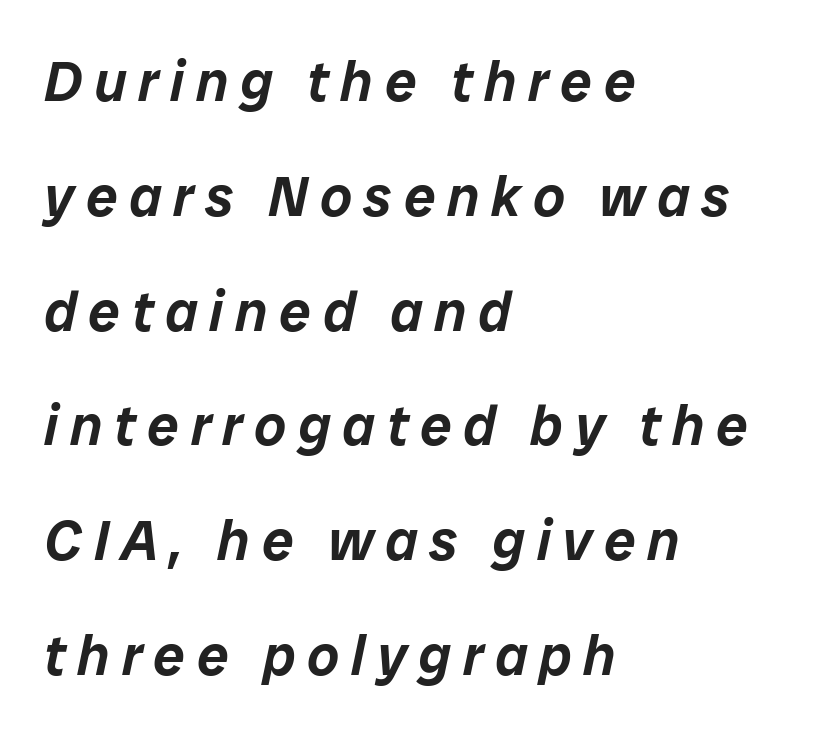
Honestly, there is no underline to notice here at all. Alignment: flush left. The lettering tilts uniformly, giving the passage an italic look. Line spacing here is loose. Each letter keeps its own natural width here, so spacing adapts to shape. Substantial extra tracking has been applied to these lines.
